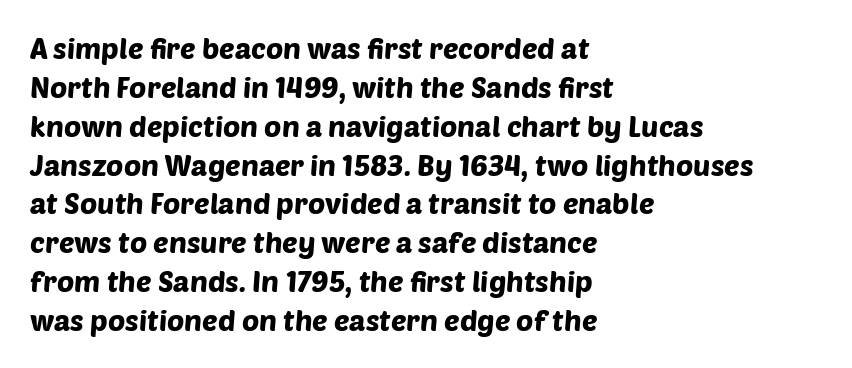
Clear beneath every line of the passage. Is there much room between lines? A standard amount, neither cramped nor airy. The passage shown is typed in a proportional face where columns would drift. Are there feet on the stems? There aren't — it's a sans.
